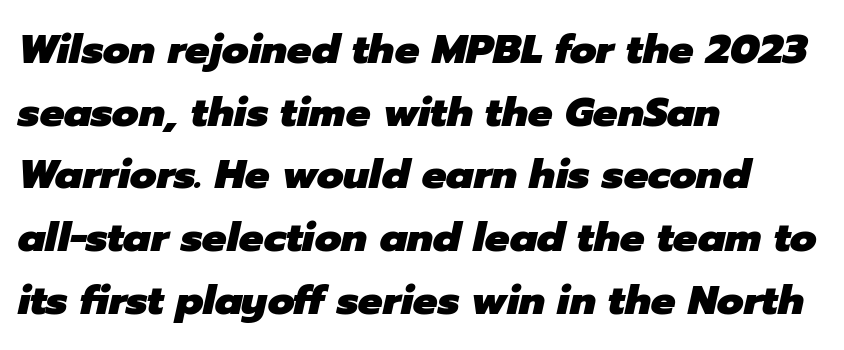
{"italic": "yes", "lean": "right", "slant_degrees": 12, "bold": "yes", "weight": "heavy", "width": "normal", "stroke_contrast": "low", "x_height": "medium", "monospaced": "no", "underline": "no", "align": "left", "line_spacing": "normal", "line_spacing_ratio": 1.53, "letter_spacing": "normal", "letter_spacing_em": 0.0, "glyph_px": 41}
